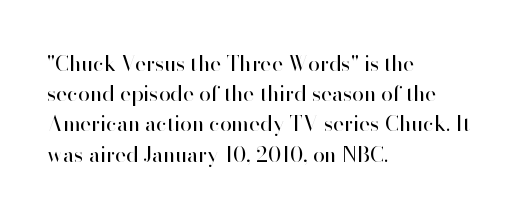
The image shows 21 px text type, upright; set left-aligned, normal line spacing (1.44x), normal letter spacing, not underlined.
